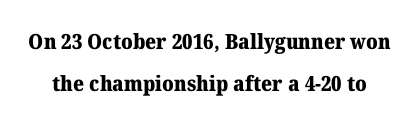
Q: Is the text bold? A: Yes.
Q: Is the text italic (slanted)? A: No, it is upright.
Q: Is the text underlined? A: No.
Q: Is the spacing between letters normal or unusually wide? A: Normal.
Q: Is the spacing between lines tight, normal or loose? A: Loose.
